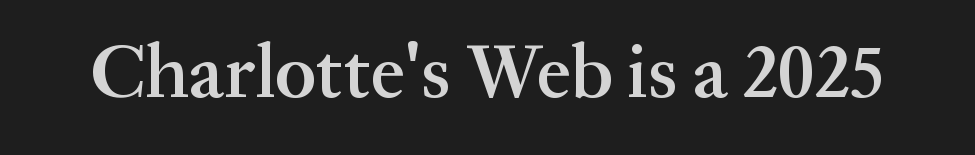
{"serif": "yes", "italic": "no", "bold": "semi", "weight": "semibold", "width": "normal", "stroke_contrast": "medium", "x_height": "medium", "monospaced": "no", "underline": "no", "letter_spacing": "normal", "letter_spacing_em": 0.0, "glyph_px": 76}
